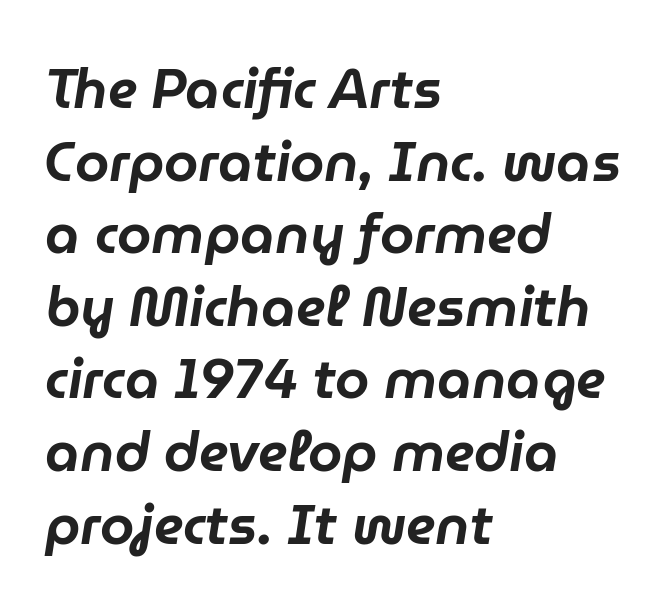
A typesetter would call this leading conventional body-copy spacing. The type is set solid horizontally, with unmodified tracking. Bare-footed words on every line. Is this a fixed-width face? No — the glyphs have proportional, varying widths. Posture: slanted. The lines are quadded left.
